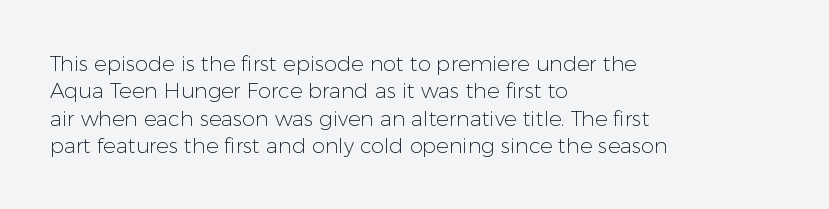
Reading down the block, your eye returns to a fixed left position each line. The weight tops out at a normal text grade. Interline gaps are of average width in this sample. The letters sit at their default tracking, neither squeezed nor spread.
